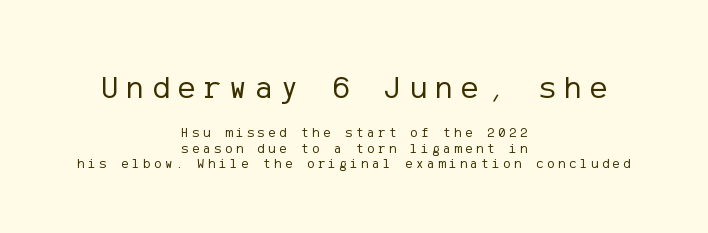
Between one letter and the next there's a generous, obvious gap. Type style note: lacks serifs. Reading down the block, each line starts at a different indent, mirrored at its end. Every character sits straight up, as roman type does. Size contrast runs from large at the top to small at the bottom.
